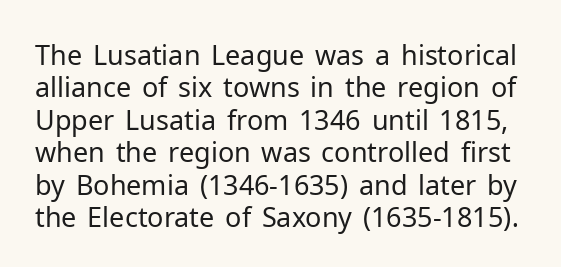
It's the straight-up-and-down kind of type. You could call the tracking neutral — neither tight nor loose. A quiet, ordinary-to-light weight characterises the typeface. Plain, unruled lines of type.
